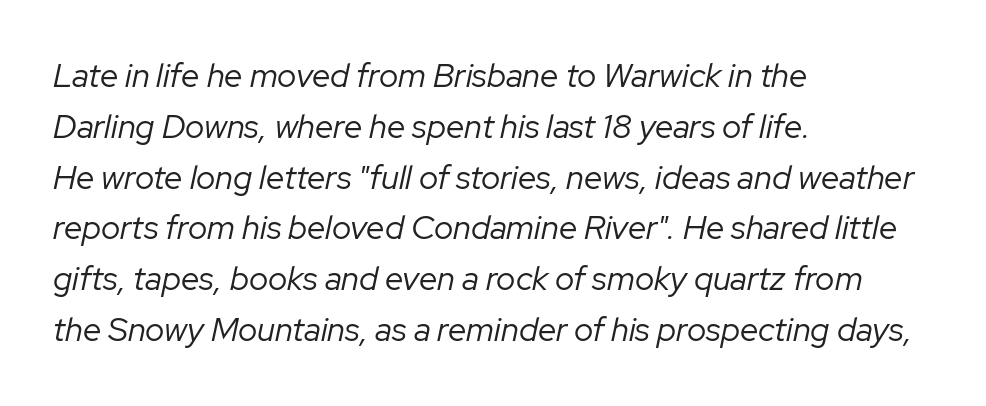
The image shows 33 px regular-weight type, italic (leaning right); set left-aligned, normal line spacing (1.54x), normal letter spacing, not underlined; low stroke contrast and a medium x-height.
